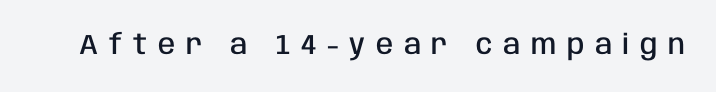
{"serif": "no", "italic": "no", "bold": "semi", "weight": "semibold", "width": "condensed", "stroke_contrast": "low", "x_height": "large", "monospaced": "no", "underline": "no", "letter_spacing": "wide", "letter_spacing_em": 0.38, "glyph_px": 28}
